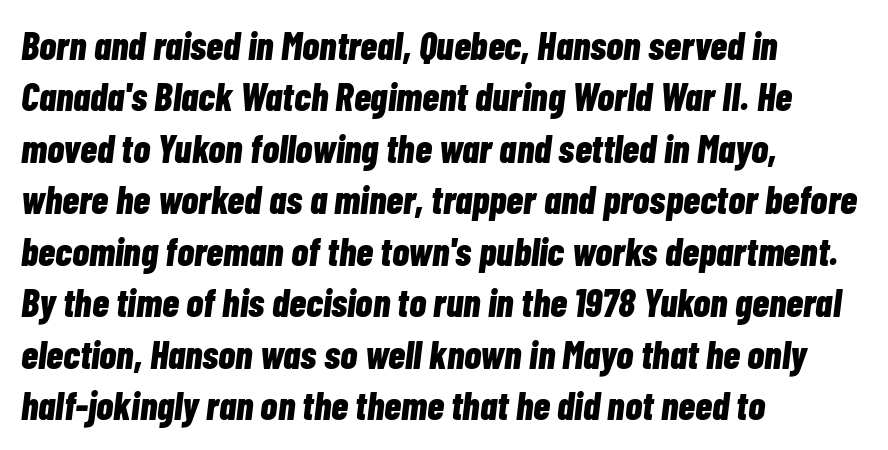
Q: Is the text bold? A: Yes.
Q: Is the text italic (slanted)? A: Yes, it leans right by about 7 degrees.
Q: Is the text underlined? A: No.
Q: How is the paragraph aligned? A: Left-aligned.
Q: Is the spacing between letters normal or unusually wide? A: Normal.
Q: Is the spacing between lines tight, normal or loose? A: Normal.
Q: Width (condensed, normal, or wide)? A: Condensed.
Q: Stroke contrast? A: Low.
Q: x-height? A: Medium.
Q: Monospaced? A: No.
